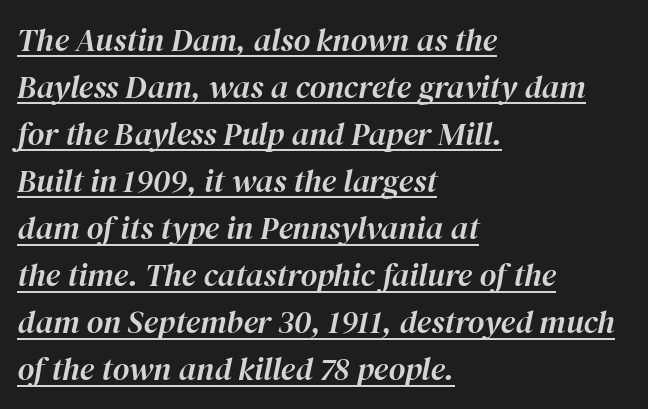
Think of a printed novel: that variable character pitch is what you see here. The sample's only ornament is a line tracing under the words. The rag falls on the right side of this text block. The vertical gap from one line to the next is medium. When letters slant like this, we call the style italic.
